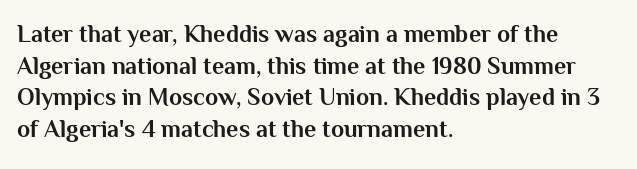
Q: Is the text bold? A: Yes.
Q: Is the text italic (slanted)? A: No, it is upright.
Q: Is the text underlined? A: No.
Q: How is the paragraph aligned? A: Left-aligned.
Q: Is the spacing between letters normal or unusually wide? A: Normal.
Q: Is the spacing between lines tight, normal or loose? A: Normal.
